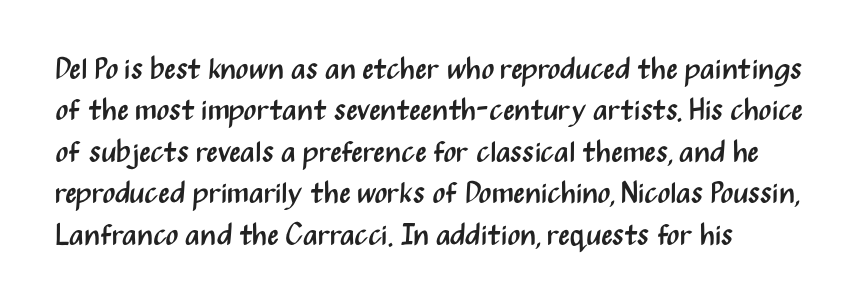
The image shows 30 px regular-weight, condensed sans-serif type, upright; set normal line spacing (1.38x), normal letter spacing, not underlined; medium stroke contrast and a medium x-height.
